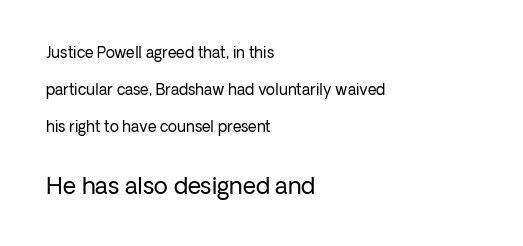
Is the lower block the larger one? Yes — the lower block carries the bigger type. Stroke mass is kept to a normal reading level or below. Letters rest on an invisible, unmarked baseline. The type is set solid horizontally, with unmodified tracking.
